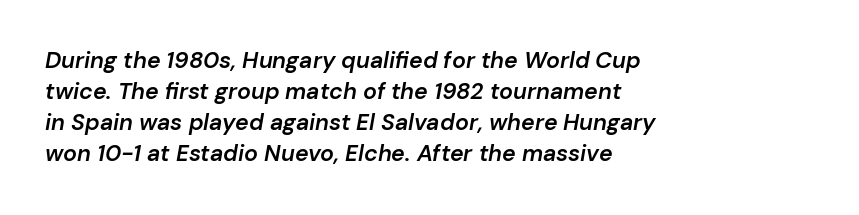
The image shows 23 px text type, italic (leaning right); set left-aligned, normal line spacing (1.35x), normal letter spacing, not underlined.
